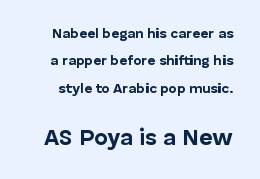
Q: Is the text bold? A: Yes.
Q: Is the text italic (slanted)? A: No, it is upright.
Q: Is the text underlined? A: No.
Q: Is the spacing between letters normal or unusually wide? A: Normal.
Q: Is the spacing between lines tight, normal or loose? A: Loose.
Q: Which block of text is set in a larger size, the first (top) or the second (bottom)? A: The second (bottom) one.
